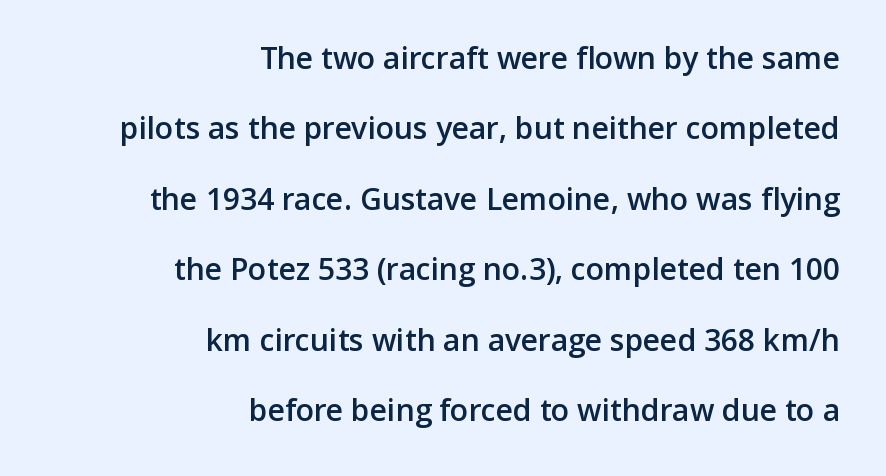
The image shows 30 px semibold sans-serif type, upright; set right-aligned, loose line spacing (2.35x), normal letter spacing, not underlined; low stroke contrast and a medium x-height.
